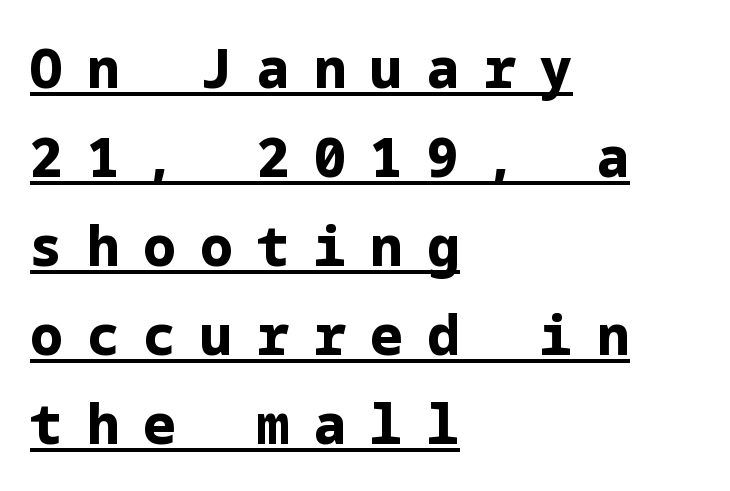
Tall strokes in this sample are plumb rather than angled. A typesetter would label this face a sans. The rendering uses a bold face; every stroke is thick and dark. The space between consecutive lines is moderate.
